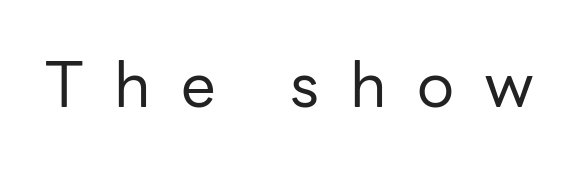
{"serif": "no", "italic": "no", "bold": "no", "weight": "regular", "width": "normal", "stroke_contrast": "low", "x_height": "medium", "monospaced": "no", "underline": "no", "letter_spacing": "wide", "letter_spacing_em": 0.49, "glyph_px": 62}
